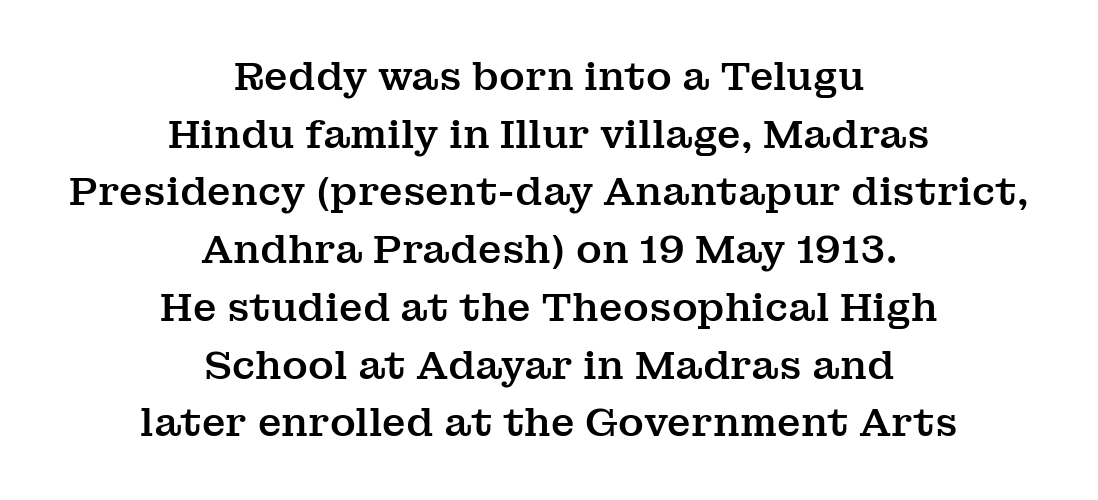
The image shows 39 px serif type, upright; set centered, normal line spacing (1.48x), normal letter spacing, not underlined; medium stroke contrast and a medium x-height.
